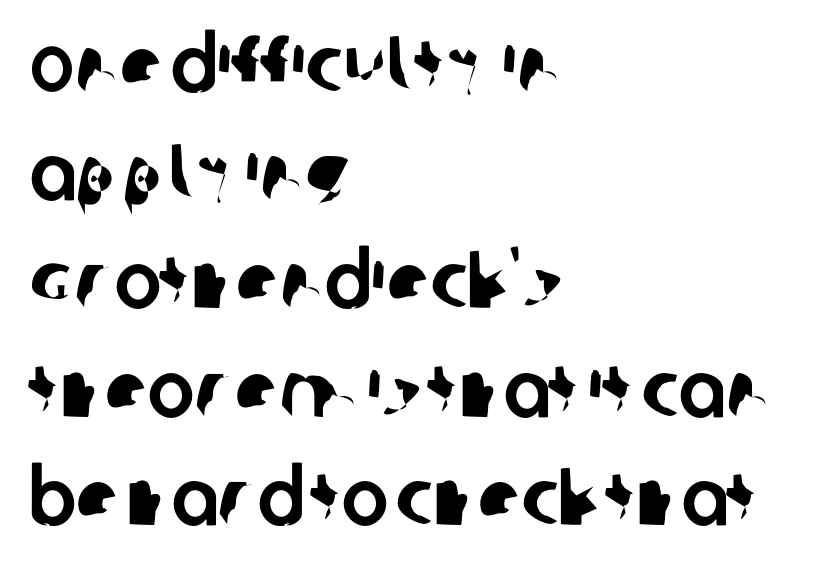
The image shows 79 px sans-serif type; set left-aligned, normal line spacing (1.37x), normal letter spacing, not underlined; low stroke contrast and a large x-height.
